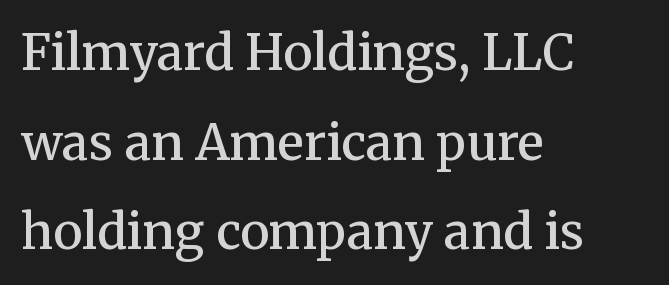
Q: Is the text bold? A: Semi-bold.
Q: Is the text italic (slanted)? A: No, it is upright.
Q: Is the typeface a serif or a sans-serif typeface? A: Serif.
Q: Is the text underlined? A: No.
Q: How is the paragraph aligned? A: Left-aligned.
Q: Is the spacing between letters normal or unusually wide? A: Normal.
Q: Width (condensed, normal, or wide)? A: Normal.
Q: Stroke contrast? A: Medium.
Q: x-height? A: Medium.
Q: Monospaced? A: No.
